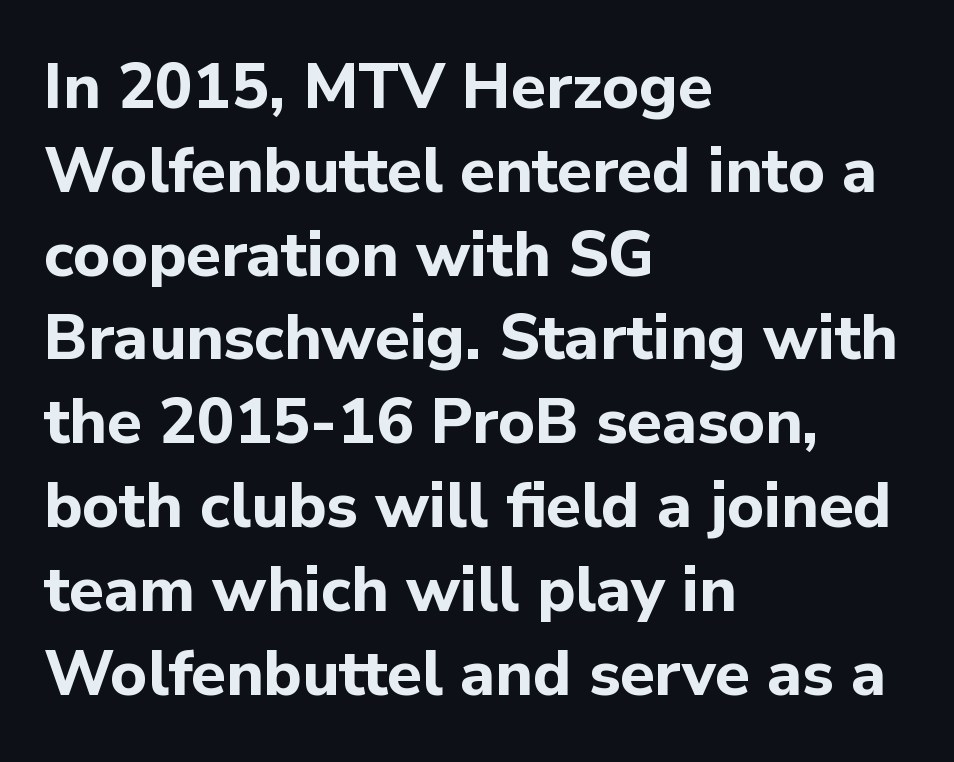
Q: Is the text bold? A: Yes.
Q: Is the text italic (slanted)? A: No, it is upright.
Q: Is the typeface a serif or a sans-serif typeface? A: Sans-serif.
Q: Is the text underlined? A: No.
Q: How is the paragraph aligned? A: Left-aligned.
Q: Is the spacing between letters normal or unusually wide? A: Normal.
Q: Is the spacing between lines tight, normal or loose? A: Normal.
Q: Width (condensed, normal, or wide)? A: Normal.
Q: Stroke contrast? A: Low.
Q: x-height? A: Medium.
Q: Monospaced? A: No.
